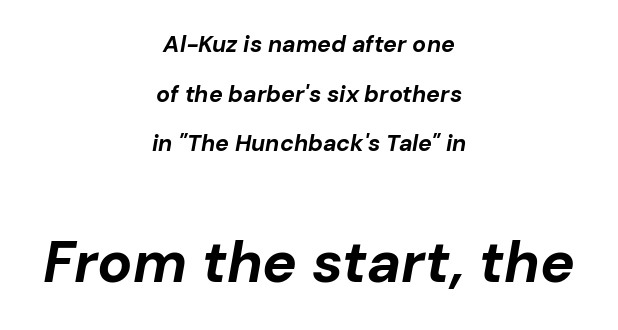
The foot of each line stays bare and open. These two chunks differ in scale, with the bottom chunk taking the larger measure. Compared with ordinary roman type, these characters are visibly tilted. Honestly, the letter spacing is just normal — you wouldn't notice it. Which margin do the lines hug? Neither — every line sits in the middle. Note the varied advance widths — an 'i' is clearly narrower than an 'm'.
